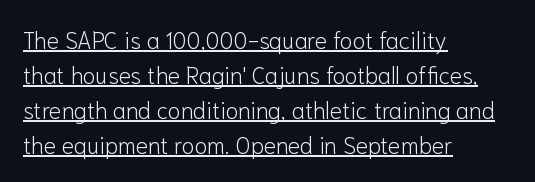
The lines sit at an ordinary, default distance from one another. Nothing heavy about these letters — not bold at all. Notice how the passage keeps a crisp vertical edge on the left only. Is there any slant? The stems are plumb.
